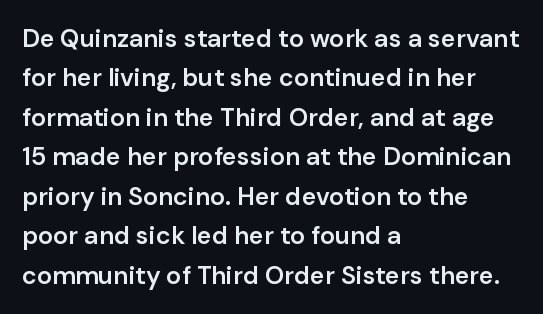
{"italic": "no", "bold": "semi", "underline": "no", "align": "left", "line_spacing": "normal", "line_spacing_ratio": 1.58, "letter_spacing": "normal", "letter_spacing_em": 0.0, "glyph_px": 25}
